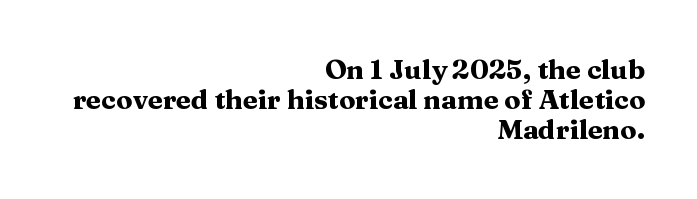
{"italic": "no", "bold": "yes", "underline": "no", "align": "right", "line_spacing": "tight", "line_spacing_ratio": 1.12, "letter_spacing": "normal", "letter_spacing_em": 0.0, "glyph_px": 27}
